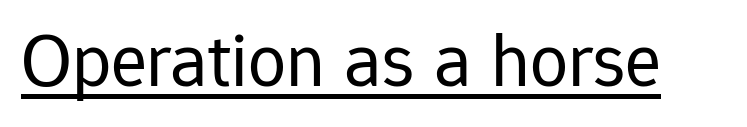
Q: Is the text bold? A: No.
Q: Is the text italic (slanted)? A: No, it is upright.
Q: Is the typeface a serif or a sans-serif typeface? A: Sans-serif.
Q: Is the text underlined? A: Yes.
Q: Is the spacing between letters normal or unusually wide? A: Normal.
Q: Width (condensed, normal, or wide)? A: Normal.
Q: Stroke contrast? A: Low.
Q: x-height? A: Medium.
Q: Monospaced? A: No.
